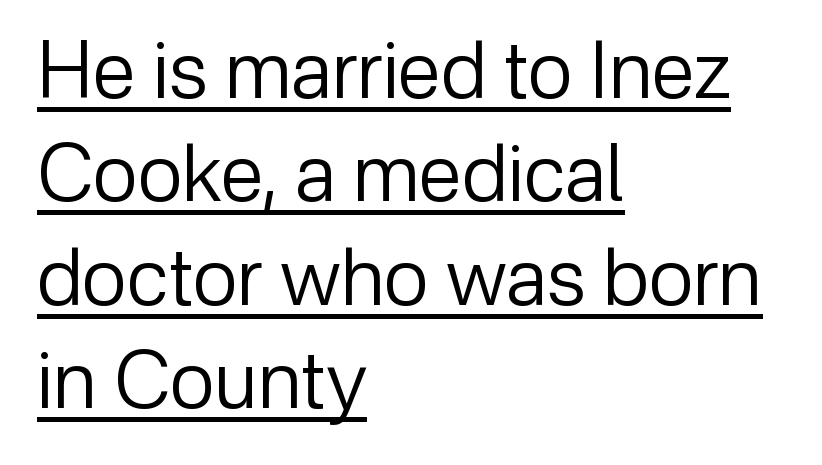
What kind of face is this? One without serifs — a sans. Short and long lines alike share a common starting point at left. The font sits on the lighter half of the weight spectrum, regular included. This sample keeps an unexceptional amount of space between lines. This rendering features underlined lettering.
